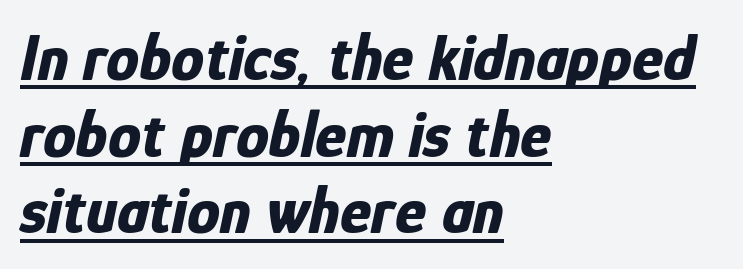
The image shows 66 px bold, condensed type, italic (leaning right); set left-aligned, line spacing 1.16x, normal letter spacing, underlined; low stroke contrast and a medium x-height.
